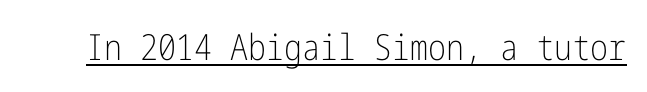
Q: Is the text bold? A: No.
Q: Is the text italic (slanted)? A: No, it is upright.
Q: Is the typeface a serif or a sans-serif typeface? A: Sans-serif.
Q: Is the text underlined? A: Yes.
Q: Is the spacing between letters normal or unusually wide? A: Normal.
Q: Width (condensed, normal, or wide)? A: Condensed.
Q: Stroke contrast? A: Low.
Q: x-height? A: Medium.
